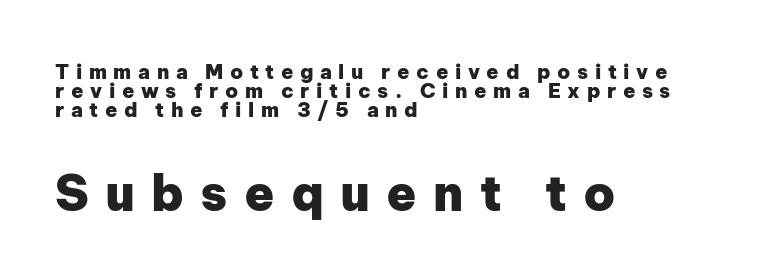
The image shows 49 px heavy sans-serif type, upright; set left-aligned, tight line spacing (0.96x), unusually wide letter spacing (+0.33 em), not underlined; the second (bottom) block is 2.45x larger; low stroke contrast and a medium x-height.
